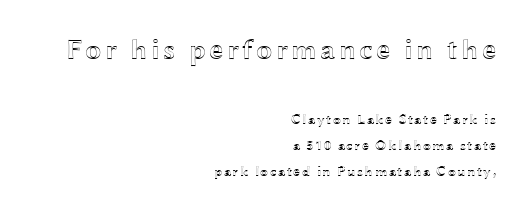
Q: Is the text italic (slanted)? A: No, it is upright.
Q: Is the text underlined? A: No.
Q: How is the paragraph aligned? A: Right-aligned.
Q: Which block of text is set in a larger size, the first (top) or the second (bottom)? A: The first (top) one.
Q: Width (condensed, normal, or wide)? A: Wide.
Q: x-height? A: Medium.
Q: Monospaced? A: No.
